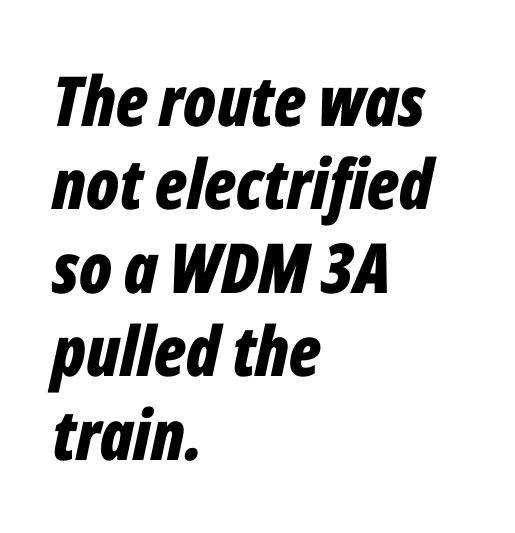
The image shows 69 px bold, condensed type, italic (leaning right); set left-aligned, line spacing 1.21x, normal letter spacing, not underlined; low stroke contrast and a medium x-height.
